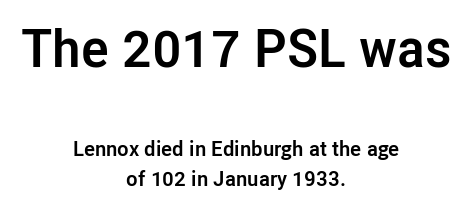
{"serif": "no", "italic": "no", "bold": "yes", "weight": "semibold", "width": "normal", "stroke_contrast": "low", "x_height": "medium", "monospaced": "no", "underline": "no", "align": "center", "line_spacing": "normal", "line_spacing_ratio": 1.44, "letter_spacing": "normal", "letter_spacing_em": 0.0, "larger_block": "first", "size_ratio": 2.52, "glyph_px": 53}
